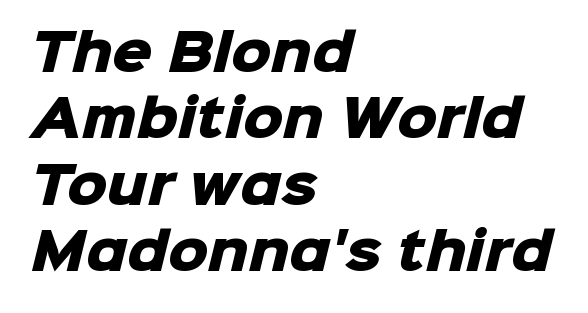
{"serif": "no", "bold": "yes", "weight": "heavy", "width": "normal", "stroke_contrast": "low", "x_height": "medium", "monospaced": "no", "underline": "no", "align": "left", "line_spacing": "normal", "line_spacing_ratio": 1.33, "letter_spacing": "normal", "letter_spacing_em": 0.0, "glyph_px": 50}
